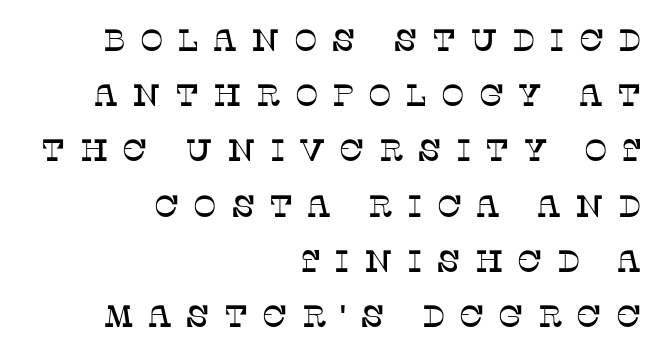
The image shows 31 px serif type, upright; set right-aligned, line spacing 1.78x, unusually wide letter spacing (+0.45 em), not underlined; low stroke contrast and a large x-height.
